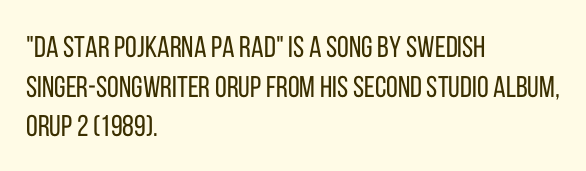
Descenders hang freely into open space. The rendering anchors every line to the left-hand side. The font's upright variant was chosen for this text. This sample uses plain, unmodified letter spacing. Weight: regular or lighter. Is this a sans? Yes — the strokes have no serifs.
